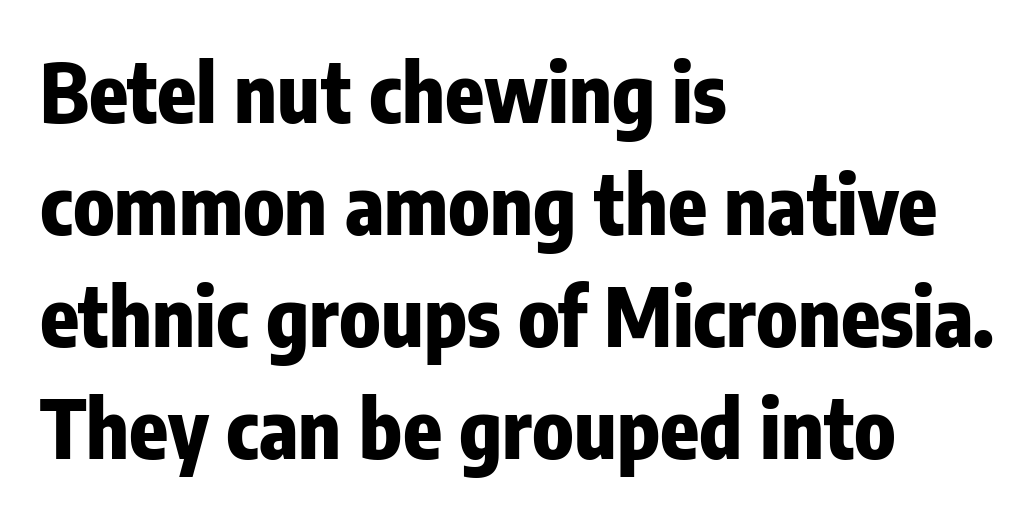
The image shows 80 px heavy, condensed sans-serif type, upright; set left-aligned, normal line spacing (1.4x), normal letter spacing, not underlined; low stroke contrast and a medium x-height.
